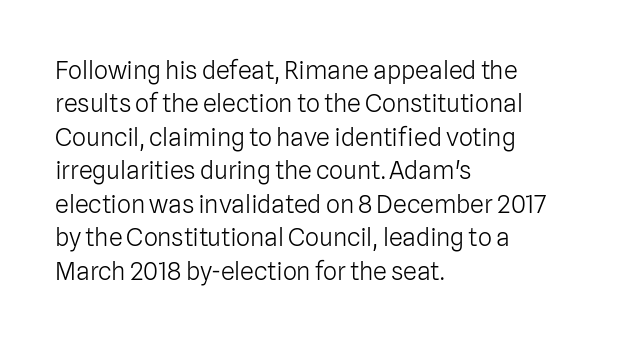
Q: Is the text bold? A: No.
Q: Is the text italic (slanted)? A: No, it is upright.
Q: Is the text underlined? A: No.
Q: How is the paragraph aligned? A: Left-aligned.
Q: Is the spacing between letters normal or unusually wide? A: Normal.
Q: Is the spacing between lines tight, normal or loose? A: Normal.
